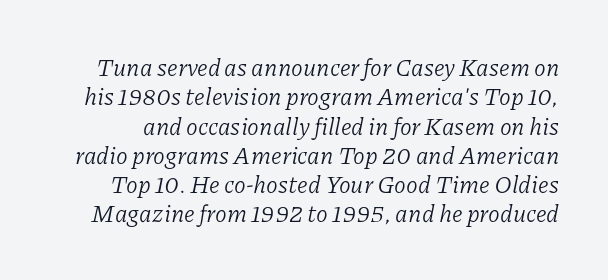
Q: Is the text bold? A: No.
Q: Is the text italic (slanted)? A: Yes, it leans right by about 11 degrees.
Q: Is the text underlined? A: No.
Q: Is the spacing between letters normal or unusually wide? A: Normal.
